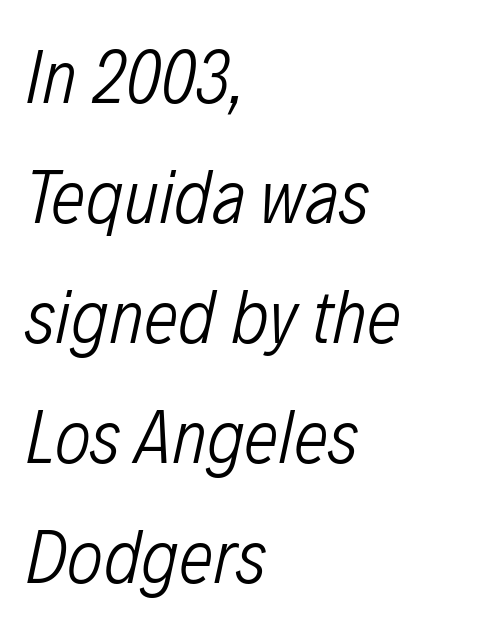
Q: Is the text bold? A: No.
Q: Is the text italic (slanted)? A: Yes, it leans right by about 12 degrees.
Q: Is the text underlined? A: No.
Q: How is the paragraph aligned? A: Left-aligned.
Q: Is the spacing between letters normal or unusually wide? A: Normal.
Q: Is the spacing between lines tight, normal or loose? A: Normal.
Q: Width (condensed, normal, or wide)? A: Condensed.
Q: Stroke contrast? A: Low.
Q: x-height? A: Medium.
Q: Monospaced? A: No.
